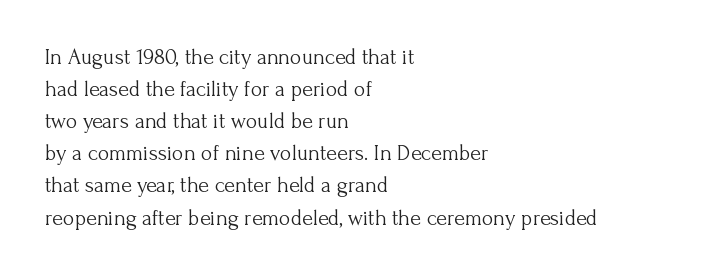
Q: Is the text bold? A: No.
Q: Is the text italic (slanted)? A: No, it is upright.
Q: Is the text underlined? A: No.
Q: How is the paragraph aligned? A: Left-aligned.
Q: Is the spacing between letters normal or unusually wide? A: Normal.
Q: Is the spacing between lines tight, normal or loose? A: Normal.
